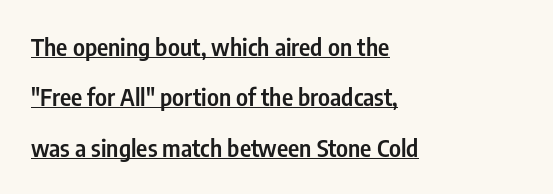
Tracking here is standard; glyphs follow each other at the usual distance. If you drew a line through each stem, it would be perfectly vertical. Layout note: lines flush left. Regarding leading, the lines here are spaced well apart.
